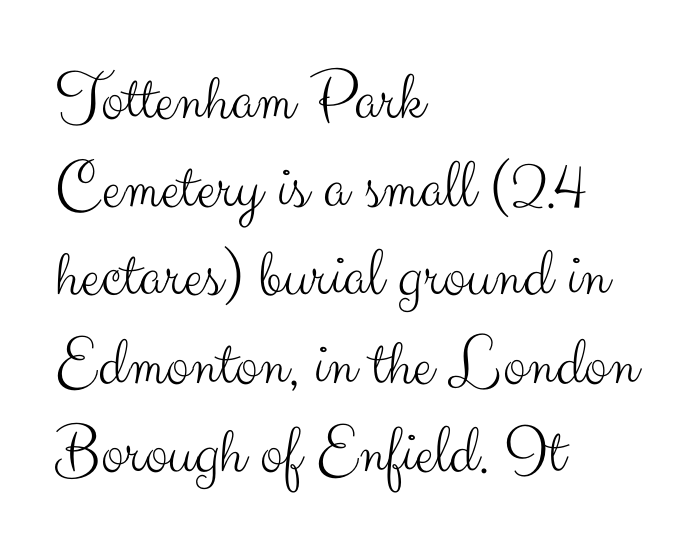
Q: Is the text bold? A: No.
Q: Is the text italic (slanted)? A: Yes.
Q: Is the typeface a serif or a sans-serif typeface? A: Sans-serif.
Q: Is the text underlined? A: No.
Q: How is the paragraph aligned? A: Left-aligned.
Q: Is the spacing between letters normal or unusually wide? A: Normal.
Q: Is the spacing between lines tight, normal or loose? A: Normal.
Q: Width (condensed, normal, or wide)? A: Normal.
Q: Stroke contrast? A: Medium.
Q: x-height? A: Small.
Q: Monospaced? A: No.
